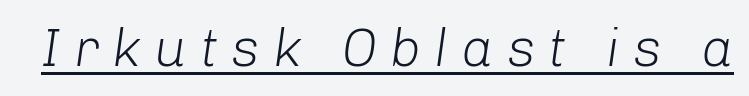
Q: Is the text bold? A: No.
Q: Is the text italic (slanted)? A: Yes, it leans right by about 8 degrees.
Q: Is the text underlined? A: Yes.
Q: Is the spacing between letters normal or unusually wide? A: Unusually wide.
Q: Width (condensed, normal, or wide)? A: Normal.
Q: Stroke contrast? A: Low.
Q: x-height? A: Medium.
Q: Monospaced? A: No.
